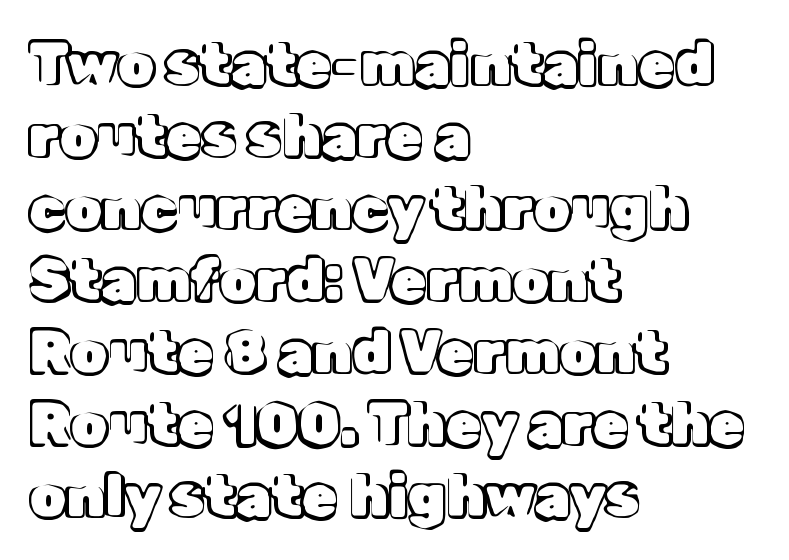
Q: Is the text italic (slanted)? A: No, it is upright.
Q: Is the text underlined? A: No.
Q: How is the paragraph aligned? A: Left-aligned.
Q: Is the spacing between letters normal or unusually wide? A: Normal.
Q: Width (condensed, normal, or wide)? A: Normal.
Q: x-height? A: Medium.
Q: Monospaced? A: No.
